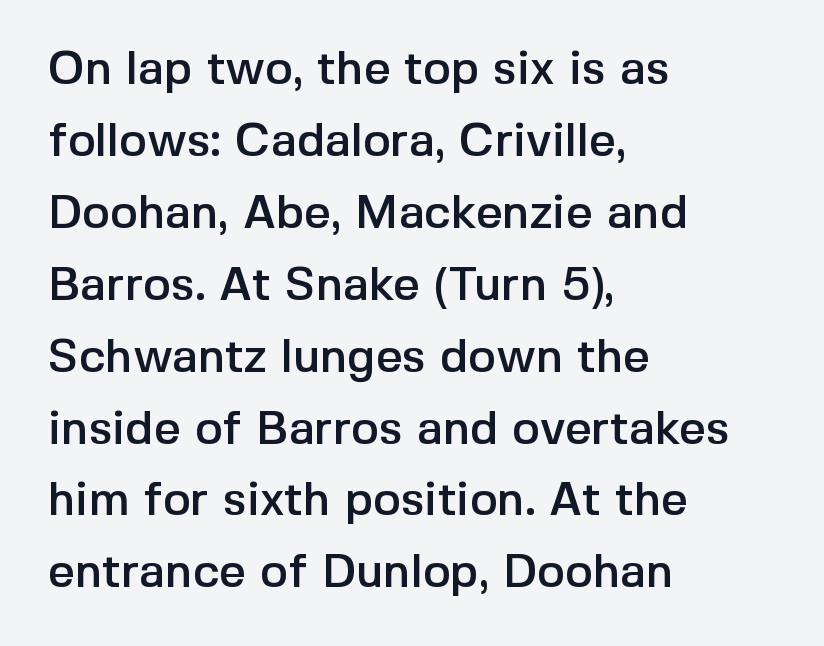
The image shows 47 px sans-serif type, upright; set left-aligned, normal line spacing (1.53x), normal letter spacing, not underlined; a medium x-height.
